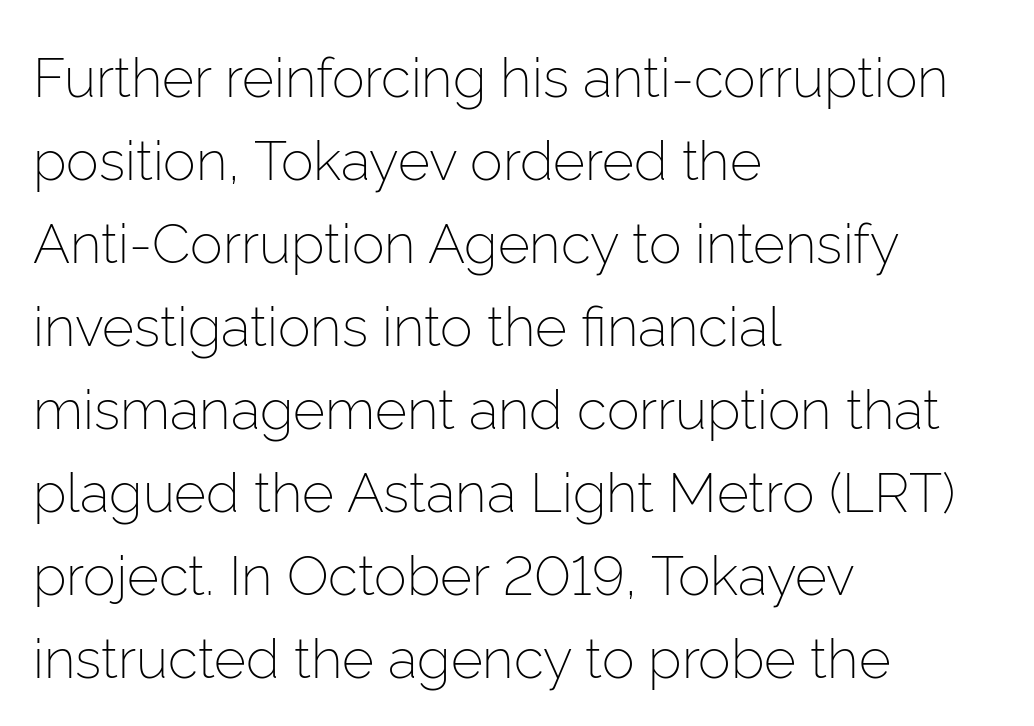
Q: Is the text bold? A: No.
Q: Is the text italic (slanted)? A: No, it is upright.
Q: Is the typeface a serif or a sans-serif typeface? A: Sans-serif.
Q: Is the text underlined? A: No.
Q: How is the paragraph aligned? A: Left-aligned.
Q: Is the spacing between letters normal or unusually wide? A: Normal.
Q: Is the spacing between lines tight, normal or loose? A: Normal.
Q: Width (condensed, normal, or wide)? A: Normal.
Q: Stroke contrast? A: Low.
Q: x-height? A: Medium.
Q: Monospaced? A: No.
